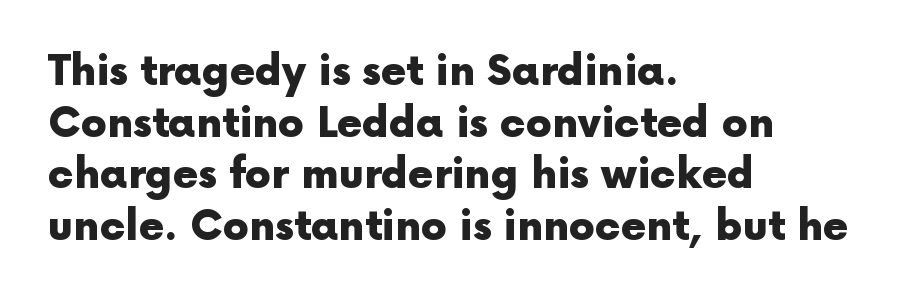
Q: Is the text bold? A: Yes.
Q: Is the text italic (slanted)? A: No, it is upright.
Q: Is the typeface a serif or a sans-serif typeface? A: Sans-serif.
Q: Is the text underlined? A: No.
Q: How is the paragraph aligned? A: Left-aligned.
Q: Is the spacing between letters normal or unusually wide? A: Normal.
Q: Is the spacing between lines tight, normal or loose? A: Normal.
Q: Width (condensed, normal, or wide)? A: Normal.
Q: x-height? A: Medium.
Q: Monospaced? A: No.
